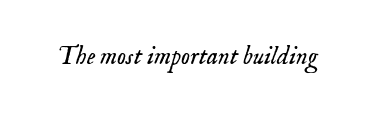
{"italic": "yes", "lean": "right", "slant_degrees": 18, "bold": "no", "underline": "no", "letter_spacing": "normal", "letter_spacing_em": 0.0, "glyph_px": 25}
